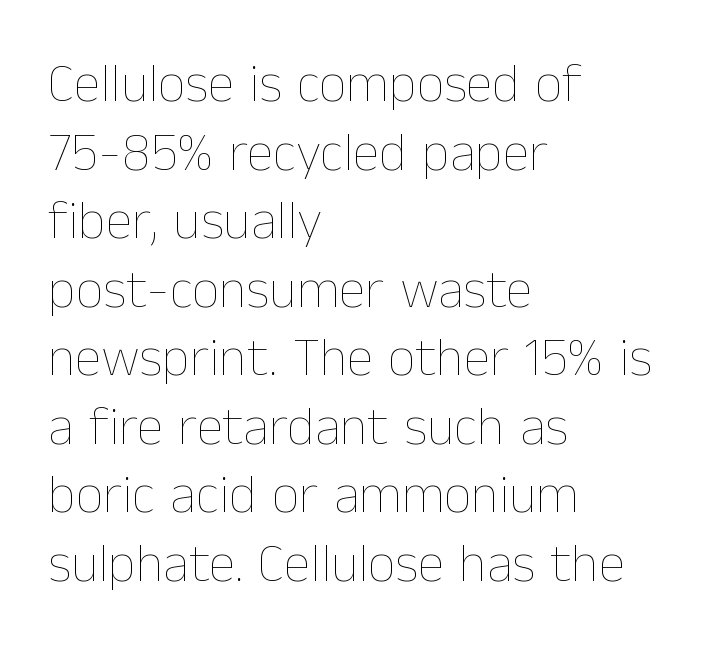
{"italic": "no", "bold": "no", "weight": "thin", "width": "normal", "stroke_contrast": "low", "x_height": "medium", "monospaced": "no", "underline": "no", "align": "left", "line_spacing": "normal", "line_spacing_ratio": 1.27, "letter_spacing": "normal", "letter_spacing_em": 0.0, "glyph_px": 54}
